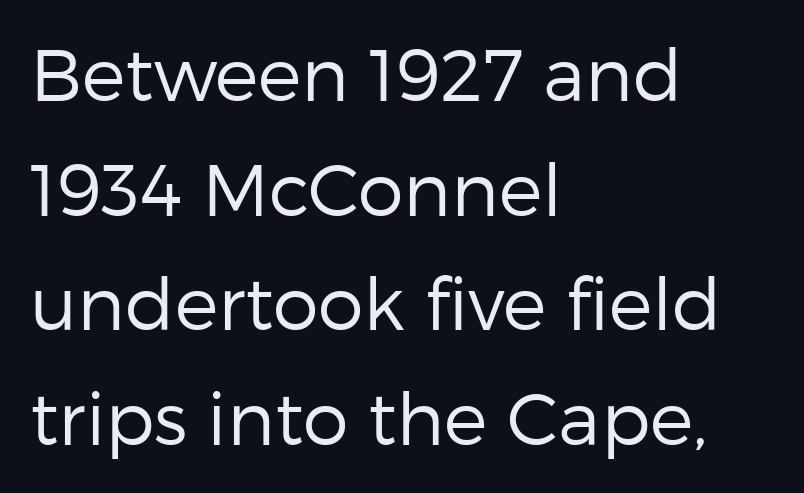
Q: Is the text bold? A: No.
Q: Is the text italic (slanted)? A: No, it is upright.
Q: Is the typeface a serif or a sans-serif typeface? A: Sans-serif.
Q: Is the text underlined? A: No.
Q: How is the paragraph aligned? A: Left-aligned.
Q: Is the spacing between letters normal or unusually wide? A: Normal.
Q: Is the spacing between lines tight, normal or loose? A: Normal.
Q: Width (condensed, normal, or wide)? A: Normal.
Q: Stroke contrast? A: Low.
Q: x-height? A: Medium.
Q: Monospaced? A: No.
